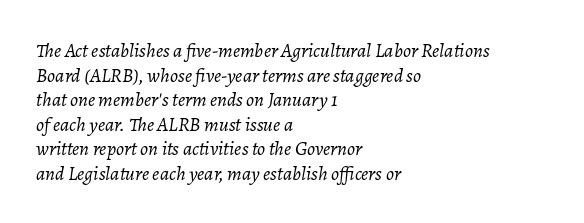
Q: Is the text bold? A: No.
Q: Is the text italic (slanted)? A: Yes, it leans right by about 7 degrees.
Q: Is the text underlined? A: No.
Q: How is the paragraph aligned? A: Left-aligned.
Q: Is the spacing between letters normal or unusually wide? A: Normal.
